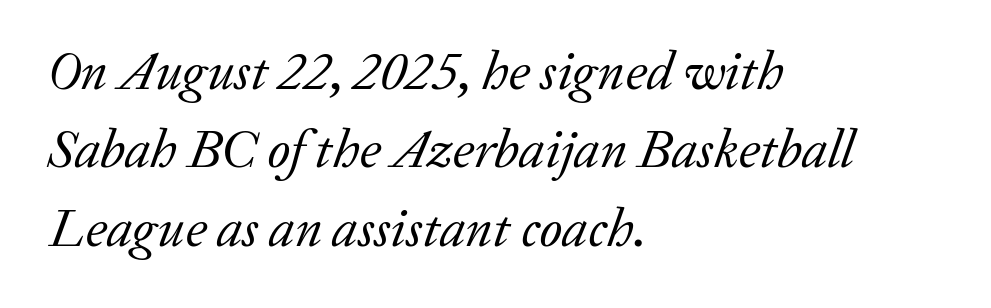
Short note: letters normally spaced. Character widths vary here, with narrow letters taking less room than wide ones. To sum up the face: it has serifs. Quick note: italic.
